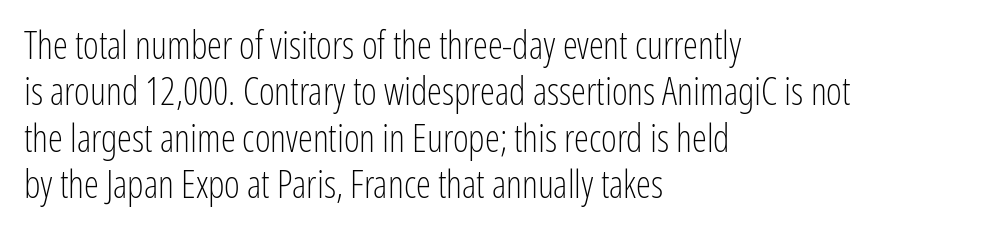
The image shows 38 px light, condensed sans-serif type, upright; set left-aligned, line spacing 1.22x, normal letter spacing, not underlined; low stroke contrast and a medium x-height.
